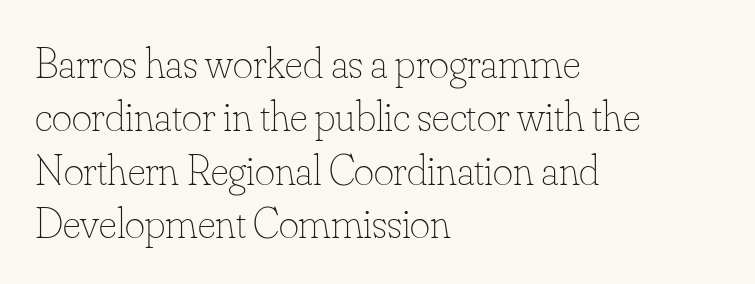
Q: Is the text bold? A: No.
Q: Is the text italic (slanted)? A: No, it is upright.
Q: Is the text underlined? A: No.
Q: How is the paragraph aligned? A: Left-aligned.
Q: Is the spacing between letters normal or unusually wide? A: Normal.
Q: Width (condensed, normal, or wide)? A: Normal.
Q: Stroke contrast? A: Low.
Q: x-height? A: Small.
Q: Monospaced? A: No.
